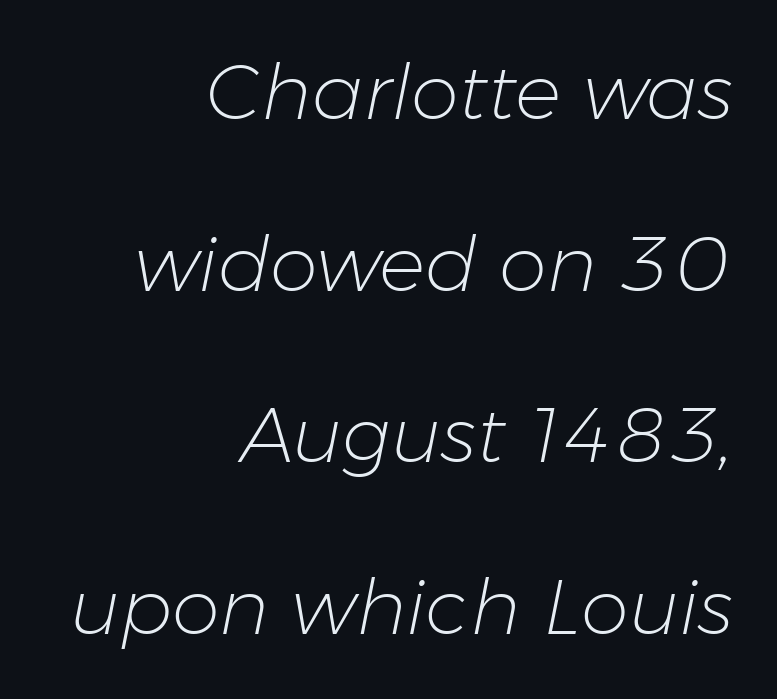
The image shows 77 px light type, italic (leaning right); set right-aligned, loose line spacing (2.23x), normal letter spacing, not underlined; low stroke contrast and a medium x-height.
